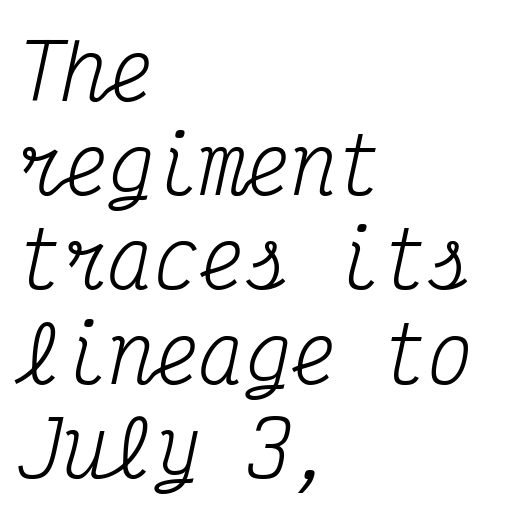
The image shows 76 px regular-weight, condensed serif type, italic (leaning right), monospaced; set left-aligned, line spacing 1.24x, normal letter spacing, not underlined; medium stroke contrast and a medium x-height.
